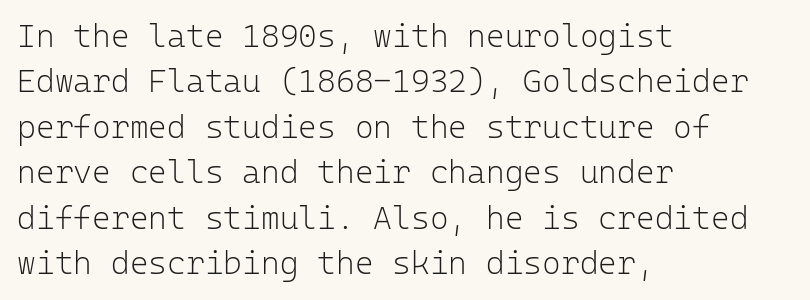
The image shows 32 px light sans-serif type, upright, monospaced; set left-aligned, normal line spacing (1.42x), normal letter spacing, not underlined; low stroke contrast and a medium x-height.
